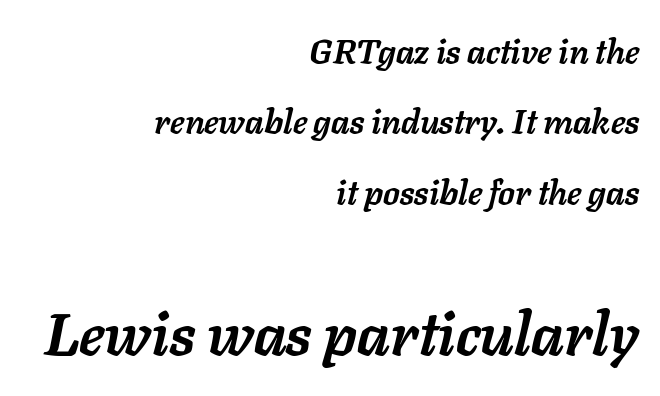
Default kerning and tracking; the words read as compact shapes. These lines were composed using italics. Widely set lines give the paragraph a tall, airy silhouette. The rendering uses natural spacing where letterforms have individual widths.
